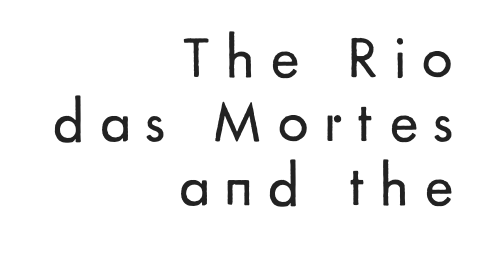
Characters remain perfectly vertical along every line. In terms of leading, this rendering errs on the cramped side. You can tell from the bare stems that sans-serif type was used. On a weight scale, this lands at 450 or below.
